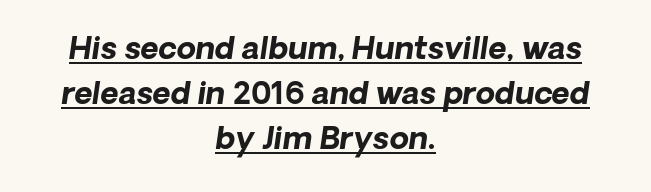
The image shows 31 px bold sans-serif type; set centered, normal line spacing (1.45x), normal letter spacing, underlined; low stroke contrast and a medium x-height.
